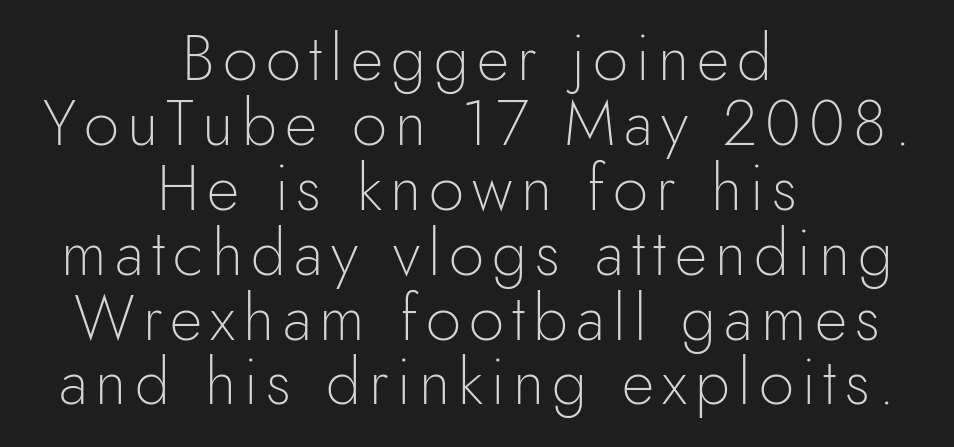
Do the characters align in a grid? No, the font is proportional. Rows of type sit shoulder to shoulder in the vertical direction. Layout note: lines centered. The letters look calm and open, with moderate or lighter stems. This is roman type, the default non-slanted kind. You can tell from the bare stems that sans-serif type was used.
